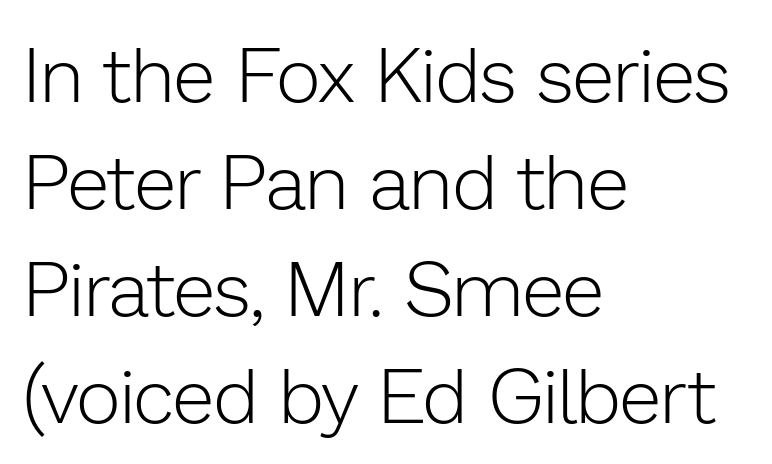
Lines of text with bare space underneath. Reading down the block, your eye returns to a fixed left position each line. Each letter keeps its own natural width here, so spacing adapts to shape. Stems and bowls with no extra thickness — not bold. Compared with typical paragraphs, the rows here are spaced about the same. The letters stand straight up with perfectly vertical stems.
